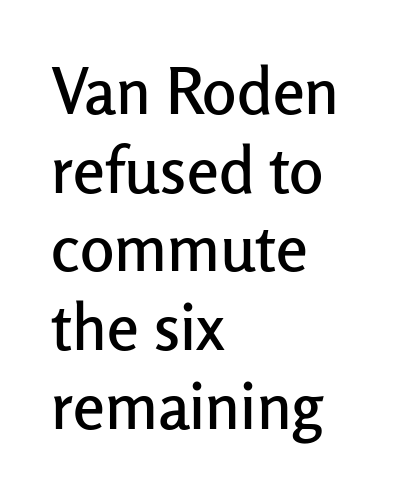
The image shows 64 px sans-serif type, upright; set left-aligned, line spacing 1.23x, normal letter spacing, not underlined; low stroke contrast and a medium x-height.
